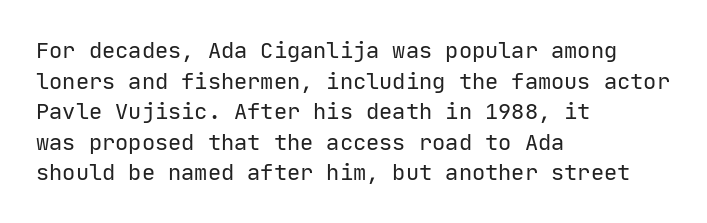
Q: Is the text bold? A: No.
Q: Is the text italic (slanted)? A: No, it is upright.
Q: Is the text underlined? A: No.
Q: How is the paragraph aligned? A: Left-aligned.
Q: Is the spacing between letters normal or unusually wide? A: Normal.
Q: Is the spacing between lines tight, normal or loose? A: Normal.
